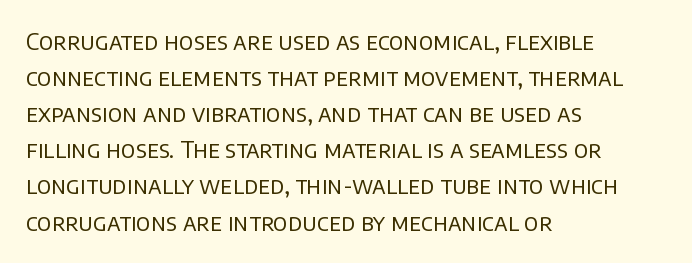
{"italic": "no", "bold": "no", "underline": "no", "align": "left", "line_spacing": "normal", "line_spacing_ratio": 1.57, "letter_spacing": "normal", "letter_spacing_em": 0.0, "glyph_px": 23}
